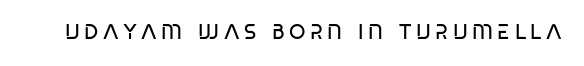
Q: Is the text bold? A: No.
Q: Is the text underlined? A: No.
Q: Is the spacing between letters normal or unusually wide? A: Unusually wide.
